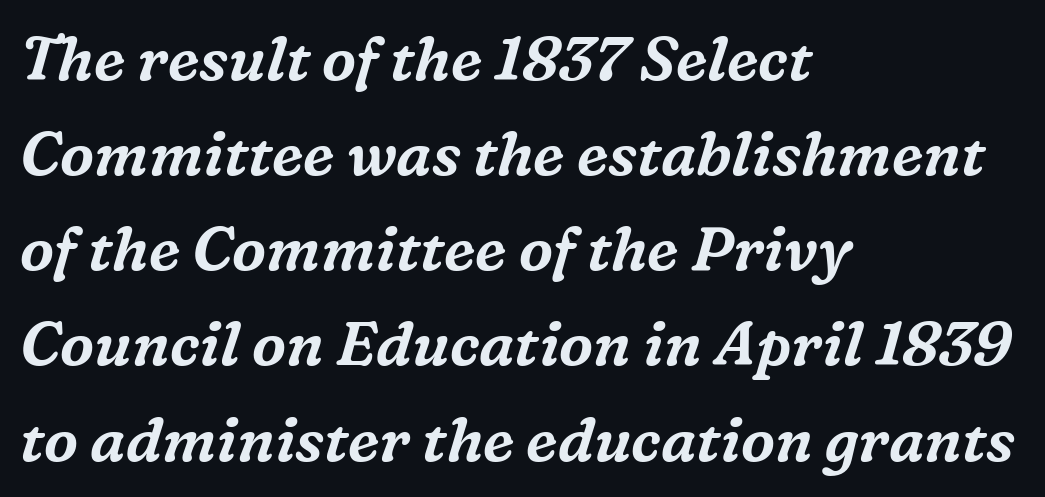
The image shows 61 px serif type, italic (leaning right); set left-aligned, normal line spacing (1.56x), normal letter spacing, not underlined; medium stroke contrast and a medium x-height.
